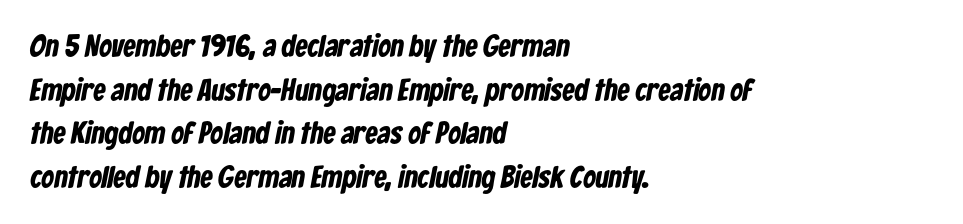
The image shows 31 px bold, condensed sans-serif type; set left-aligned, normal line spacing (1.41x), normal letter spacing, not underlined; low stroke contrast and a medium x-height.
